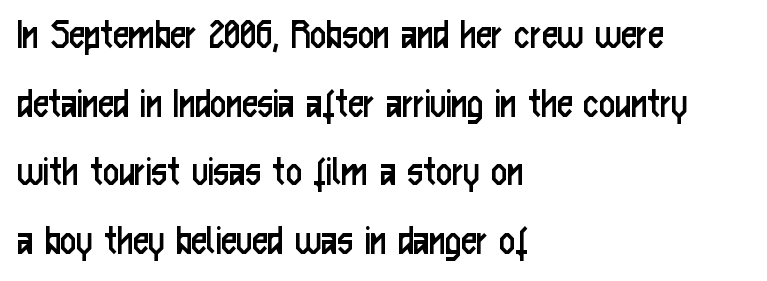
Is this a fixed-width face? No — the glyphs have proportional, varying widths. The leading is moderate, giving the passage an even texture. Grotesque or geometric, the face here clearly has no serifs. Honestly, the letter spacing is just normal — you wouldn't notice it. Horizontal alignment here is leftward, the default for most running prose.
